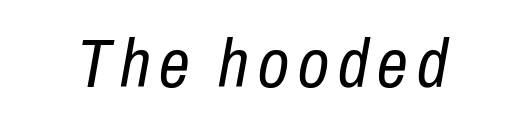
{"italic": "yes", "lean": "right", "slant_degrees": 10, "bold": "no", "weight": "regular", "width": "condensed", "stroke_contrast": "low", "x_height": "medium", "monospaced": "no", "underline": "no", "glyph_px": 69}
